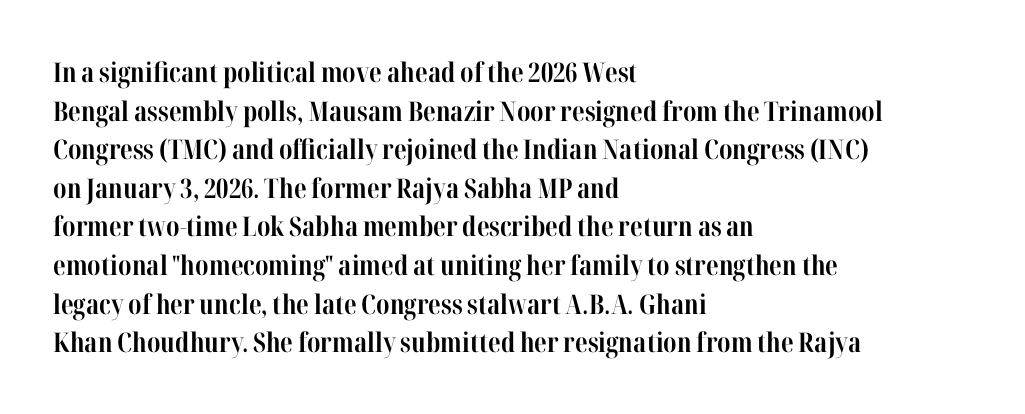
Q: Is the text bold? A: Yes.
Q: Is the text italic (slanted)? A: No, it is upright.
Q: Is the text underlined? A: No.
Q: How is the paragraph aligned? A: Left-aligned.
Q: Is the spacing between letters normal or unusually wide? A: Normal.
Q: Is the spacing between lines tight, normal or loose? A: Normal.
